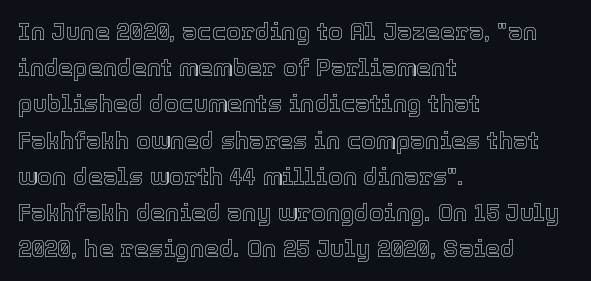
{"italic": "no", "underline": "no", "align": "left", "line_spacing": "normal", "line_spacing_ratio": 1.51, "letter_spacing": "normal", "letter_spacing_em": 0.0, "glyph_px": 24}
